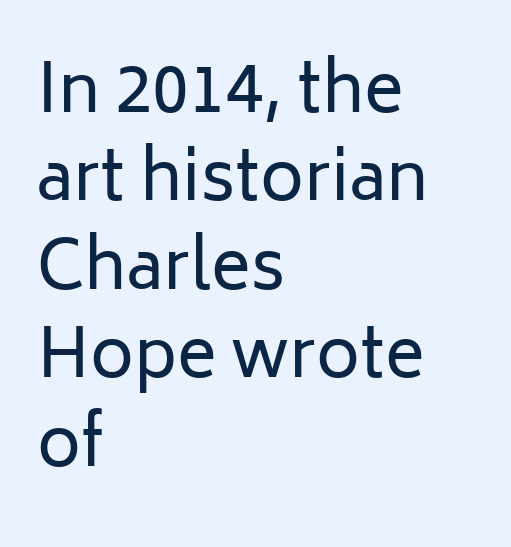
The image shows 67 px regular-weight sans-serif type, upright; set left-aligned, normal line spacing (1.32x), normal letter spacing, not underlined; low stroke contrast and a medium x-height.
